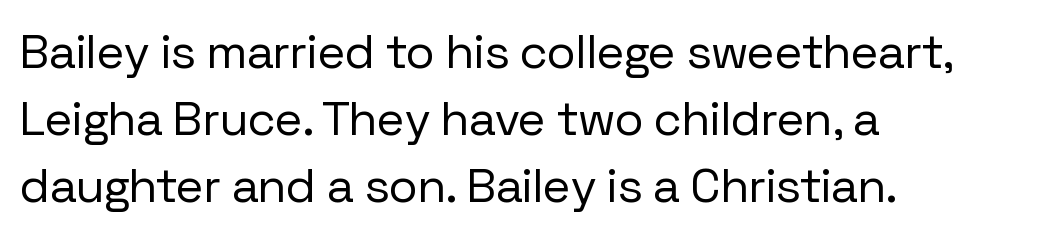
Q: Is the text bold? A: No.
Q: Is the text italic (slanted)? A: No, it is upright.
Q: Is the typeface a serif or a sans-serif typeface? A: Sans-serif.
Q: Is the text underlined? A: No.
Q: How is the paragraph aligned? A: Left-aligned.
Q: Is the spacing between letters normal or unusually wide? A: Normal.
Q: Is the spacing between lines tight, normal or loose? A: Normal.
Q: Width (condensed, normal, or wide)? A: Normal.
Q: Stroke contrast? A: Low.
Q: x-height? A: Medium.
Q: Monospaced? A: No.
